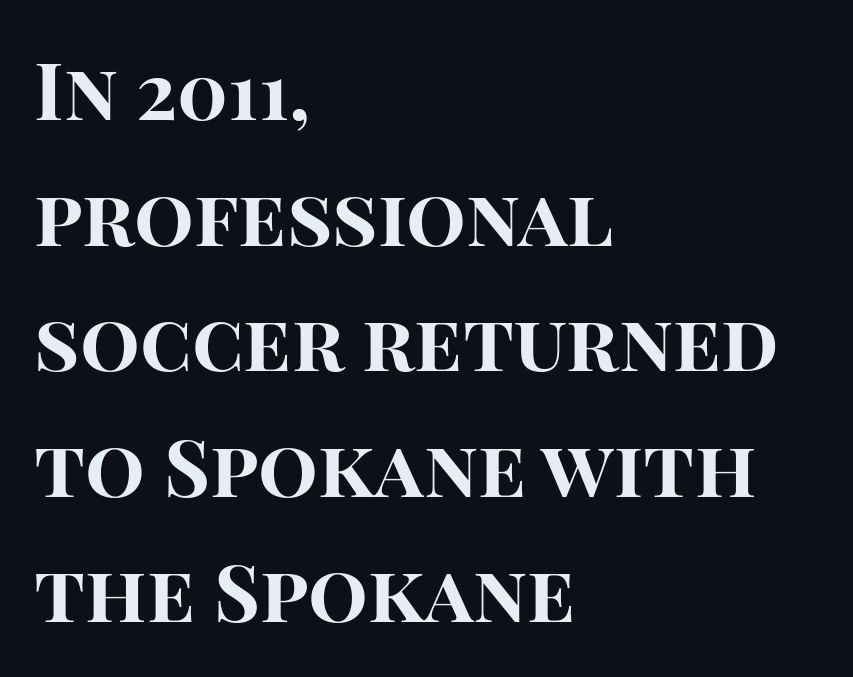
The space between consecutive lines is moderate. You could call the tracking neutral — neither tight nor loose. Strokes here are thick enough to call this a true bold. Leftover space on each line is placed entirely after the last word.
